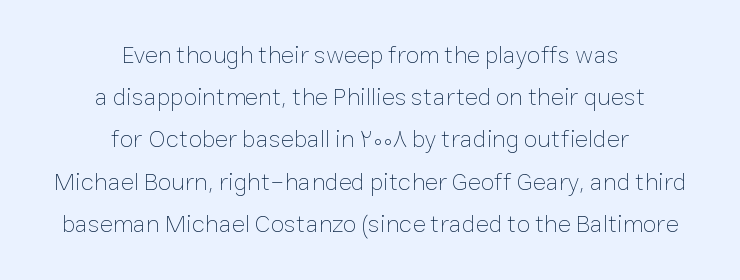
Style check: upright. Where is the straight margin? There isn't one; the lines are centered. Compared with typical body copy, the letter spacing here is the same. Line spacing here is normal. Unmarked baselines from the first word to the last.
